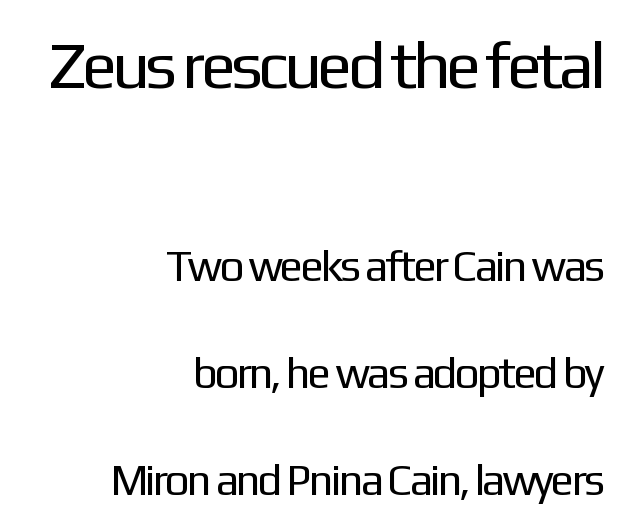
The image shows 66 px regular-weight sans-serif type, upright; set right-aligned, loose line spacing (2.43x), normal letter spacing, not underlined; the first (top) block is 1.5x larger; low stroke contrast and a medium x-height.
